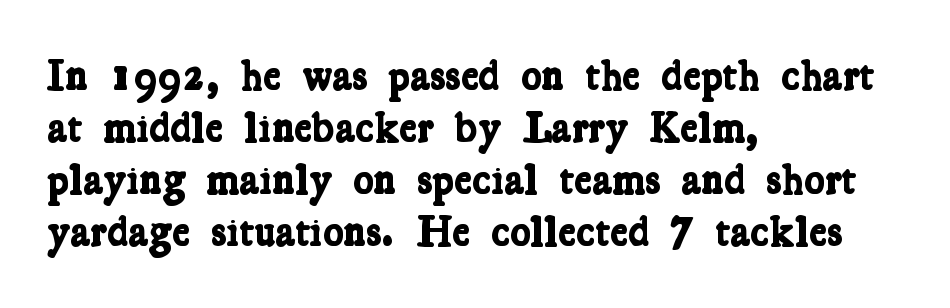
The image shows 43 px bold, condensed serif type; set left-aligned, line spacing 1.21x, normal letter spacing, not underlined; low stroke contrast and a medium x-height.
